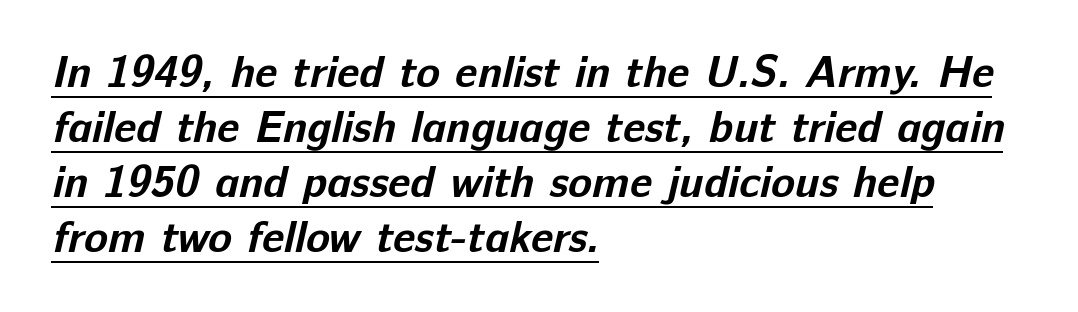
{"serif": "no", "bold": "yes", "weight": "bold", "width": "normal", "stroke_contrast": "low", "x_height": "medium", "monospaced": "no", "underline": "yes", "align": "left", "line_spacing": "normal", "line_spacing_ratio": 1.25, "letter_spacing": "normal", "letter_spacing_em": 0.0, "glyph_px": 44}
